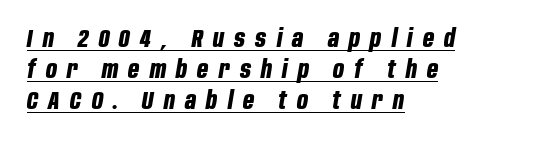
{"italic": "yes", "lean": "right", "slant_degrees": 10, "bold": "yes", "underline": "yes", "align": "left", "line_spacing": "normal", "line_spacing_ratio": 1.29, "letter_spacing": "wide", "letter_spacing_em": 0.43, "glyph_px": 24}
